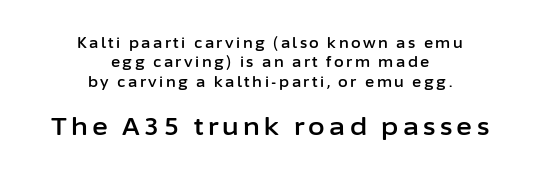
The image shows 24 px text type, upright; set centered, normal line spacing (1.39x), not underlined; the second (bottom) block is 1.71x larger.
